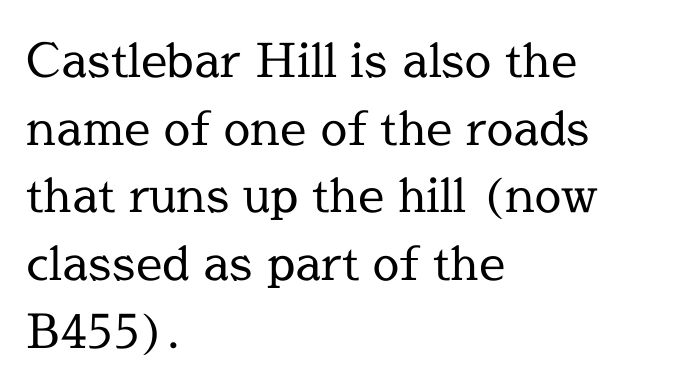
This sample has the flowing, uneven cadence of proportional lettering. Line beginnings align vertically; line endings do not. The font family rendered here belongs to the serif group. Stems and bowls with no extra thickness — not bold. This sample keeps an unexceptional amount of space between lines.
